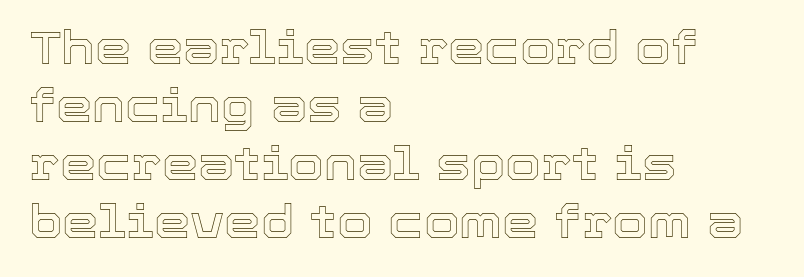
Q: Is the text italic (slanted)? A: No, it is upright.
Q: Is the text underlined? A: No.
Q: How is the paragraph aligned? A: Left-aligned.
Q: Is the spacing between letters normal or unusually wide? A: Normal.
Q: Is the spacing between lines tight, normal or loose? A: Normal.
Q: Width (condensed, normal, or wide)? A: Normal.
Q: x-height? A: Medium.
Q: Monospaced? A: No.
